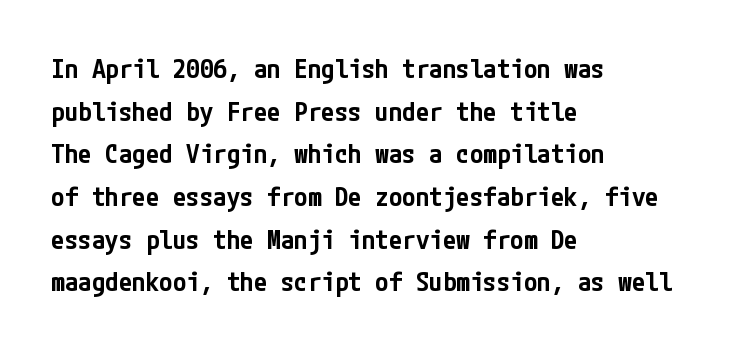
Q: Is the text bold? A: Semi-bold.
Q: Is the text italic (slanted)? A: No, it is upright.
Q: Is the text underlined? A: No.
Q: How is the paragraph aligned? A: Left-aligned.
Q: Is the spacing between letters normal or unusually wide? A: Normal.
Q: Is the spacing between lines tight, normal or loose? A: Normal.
